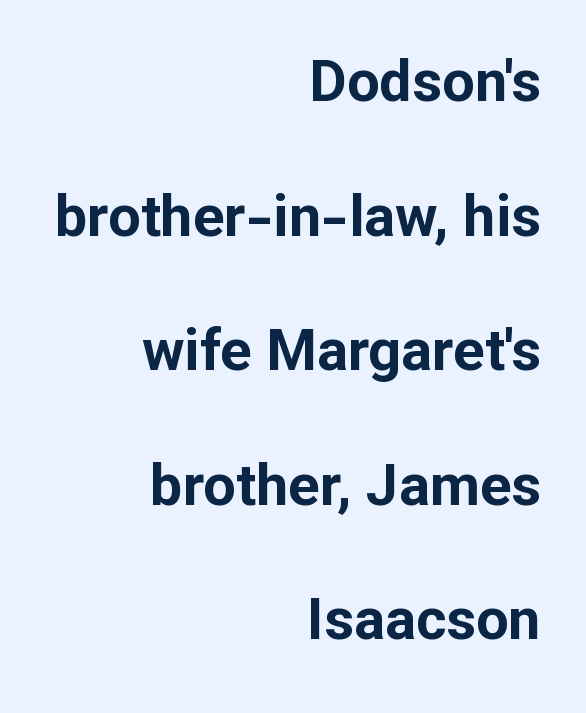
Q: Is the text bold? A: Yes.
Q: Is the text italic (slanted)? A: No, it is upright.
Q: Is the typeface a serif or a sans-serif typeface? A: Sans-serif.
Q: Is the text underlined? A: No.
Q: How is the paragraph aligned? A: Right-aligned.
Q: Is the spacing between letters normal or unusually wide? A: Normal.
Q: Is the spacing between lines tight, normal or loose? A: Loose.
Q: Width (condensed, normal, or wide)? A: Normal.
Q: Stroke contrast? A: Low.
Q: x-height? A: Medium.
Q: Monospaced? A: No.
